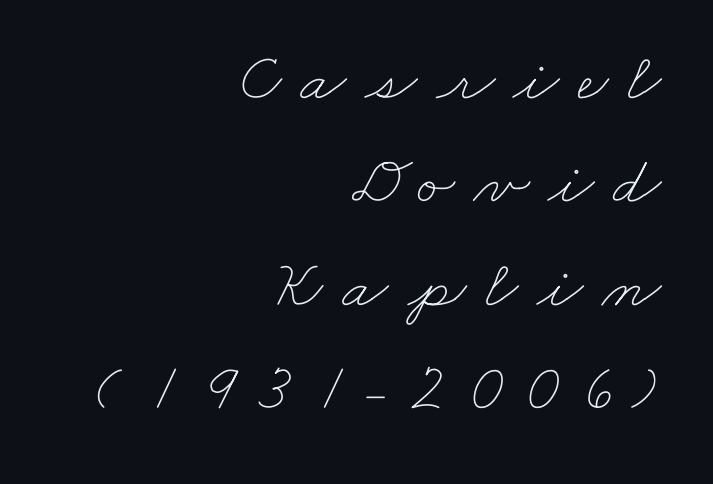
Descenders are the only things crossing below the line. The passage shown is not bold in any degree. The line texture is sparse and dotted thanks to wide tracking. The rag falls on the left side of this text block. Think of a printed novel: that variable character pitch is what you see here.
